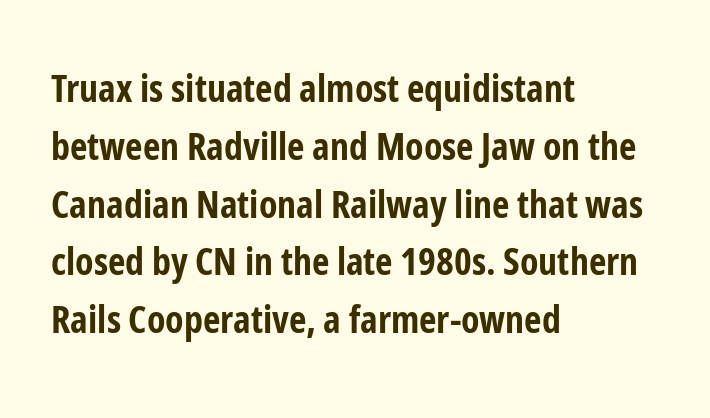
The image shows 38 px bold, condensed sans-serif type, upright; set left-aligned, normal line spacing (1.52x), normal letter spacing, not underlined; low stroke contrast and a medium x-height.
